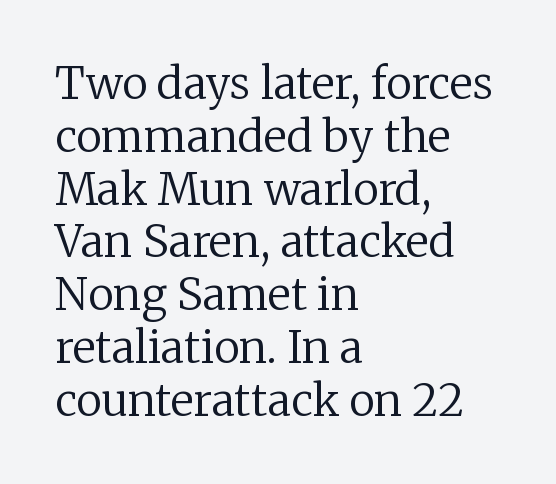
Q: Is the text bold? A: No.
Q: Is the text italic (slanted)? A: No, it is upright.
Q: Is the typeface a serif or a sans-serif typeface? A: Serif.
Q: Is the text underlined? A: No.
Q: How is the paragraph aligned? A: Left-aligned.
Q: Is the spacing between letters normal or unusually wide? A: Normal.
Q: Width (condensed, normal, or wide)? A: Normal.
Q: Stroke contrast? A: Low.
Q: x-height? A: Medium.
Q: Monospaced? A: No.
